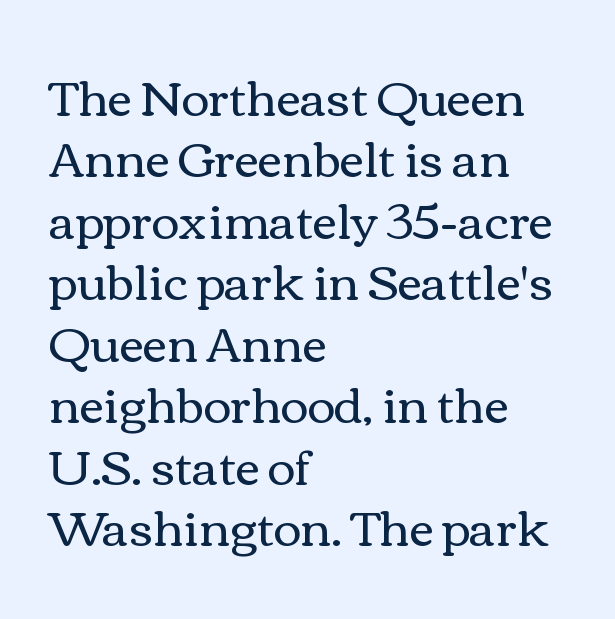
Type without underlining. Visually the block forms a straight wall on the left and a jagged coastline on the right. The space between consecutive lines is moderate. Compared with a typical body face, this is equally light or lighter still. Every character sits straight up, as roman type does.
